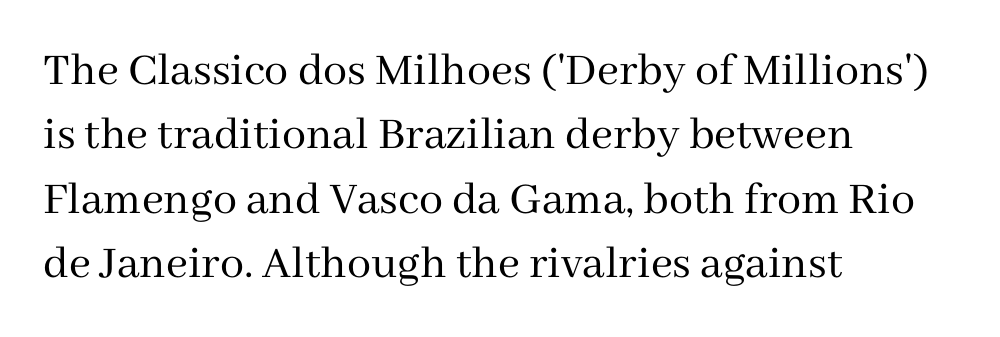
Q: Is the text bold? A: No.
Q: Is the text italic (slanted)? A: No, it is upright.
Q: Is the typeface a serif or a sans-serif typeface? A: Serif.
Q: Is the text underlined? A: No.
Q: How is the paragraph aligned? A: Left-aligned.
Q: Is the spacing between letters normal or unusually wide? A: Normal.
Q: Is the spacing between lines tight, normal or loose? A: Normal.
Q: Width (condensed, normal, or wide)? A: Normal.
Q: Stroke contrast? A: Medium.
Q: x-height? A: Medium.
Q: Monospaced? A: No.
